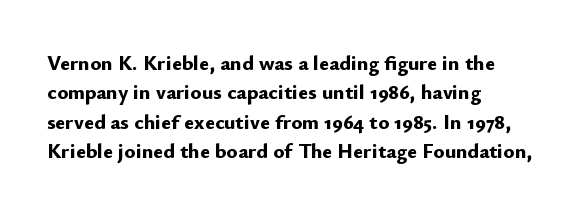
{"italic": "no", "bold": "yes", "underline": "no", "align": "left", "line_spacing": "normal", "line_spacing_ratio": 1.4, "letter_spacing": "normal", "letter_spacing_em": 0.0, "glyph_px": 21}
